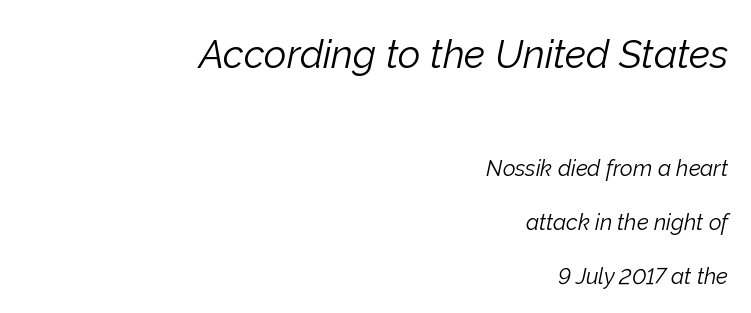
{"italic": "yes", "lean": "right", "slant_degrees": 12, "bold": "no", "weight": "light", "width": "normal", "stroke_contrast": "low", "x_height": "medium", "monospaced": "no", "underline": "no", "align": "right", "line_spacing": "loose", "line_spacing_ratio": 2.45, "letter_spacing": "normal", "letter_spacing_em": 0.0, "larger_block": "first", "size_ratio": 1.77, "glyph_px": 39}
